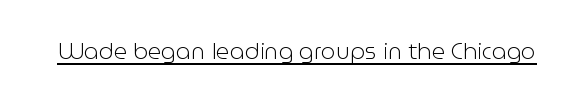
Q: Is the text bold? A: No.
Q: Is the text italic (slanted)? A: No, it is upright.
Q: Is the text underlined? A: Yes.
Q: Is the spacing between letters normal or unusually wide? A: Normal.
